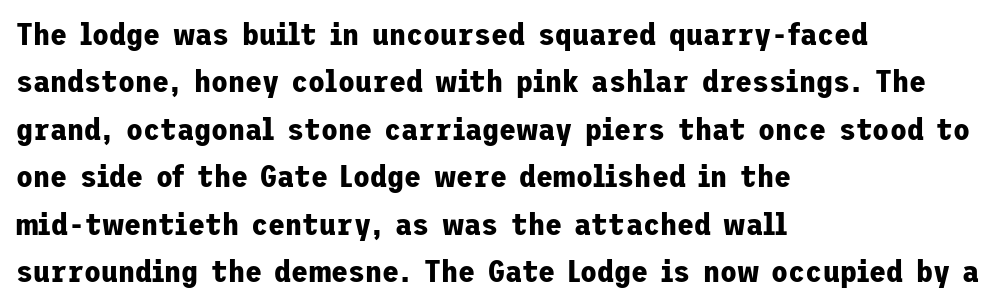
{"serif": "no", "italic": "no", "bold": "yes", "weight": "bold", "width": "normal", "stroke_contrast": "low", "x_height": "medium", "underline": "no", "align": "left", "line_spacing": "normal", "line_spacing_ratio": 1.53, "letter_spacing": "normal", "letter_spacing_em": 0.0, "glyph_px": 31}
